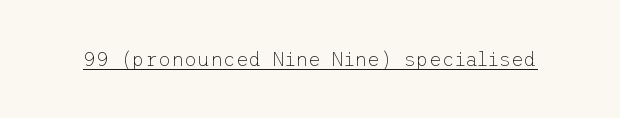
The image shows 20 px text type, upright; set normal letter spacing, underlined.
